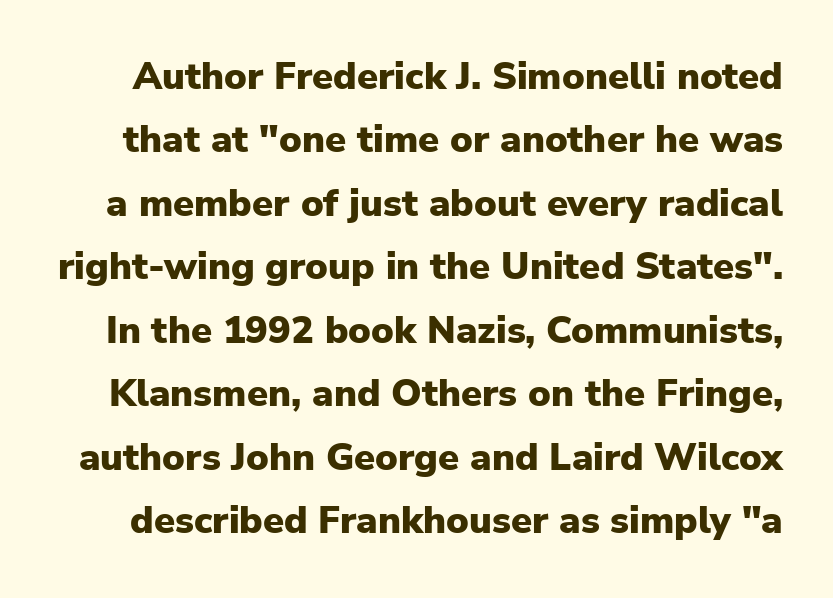
Q: Is the text bold? A: Yes.
Q: Is the text italic (slanted)? A: No, it is upright.
Q: Is the typeface a serif or a sans-serif typeface? A: Sans-serif.
Q: Is the text underlined? A: No.
Q: Is the spacing between letters normal or unusually wide? A: Normal.
Q: Is the spacing between lines tight, normal or loose? A: Normal.
Q: Width (condensed, normal, or wide)? A: Normal.
Q: Stroke contrast? A: Low.
Q: x-height? A: Medium.
Q: Monospaced? A: No.
